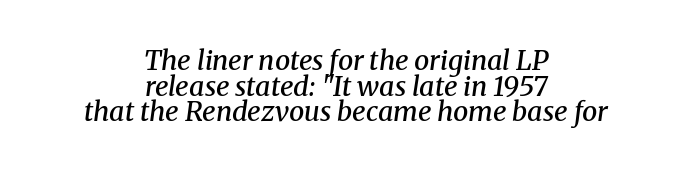
A somewhat darkened texture: the type is semibold rather than bold. These lines were composed using italics. A centered setting, common on invitations and titles, is used for this passage. The passage shown is not underscored anywhere. Is there much room between lines? No — they nearly touch.
